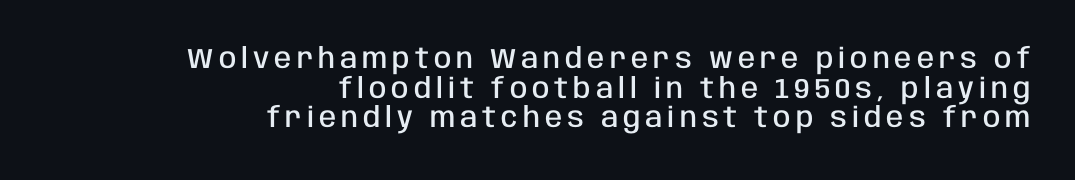
The image shows 28 px semibold, condensed sans-serif type, upright; set right-aligned, tight line spacing (1.06x), not underlined; low stroke contrast and a large x-height.
